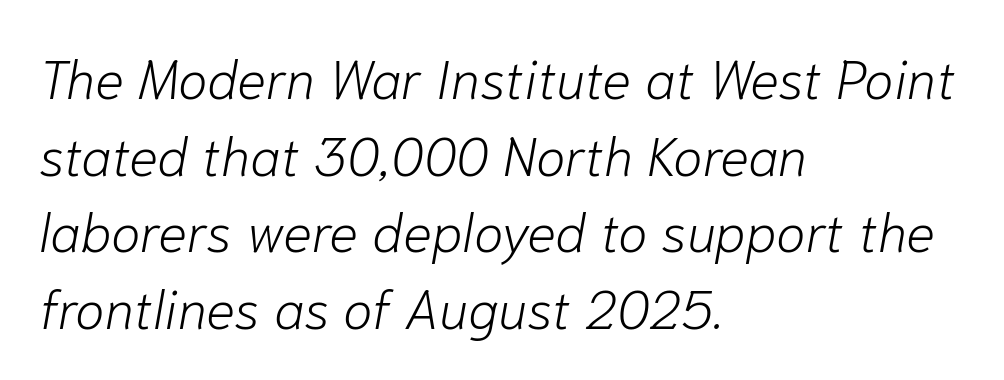
The image shows 54 px light type, italic (leaning right); set left-aligned, normal line spacing (1.42x), normal letter spacing, not underlined; low stroke contrast and a medium x-height.
